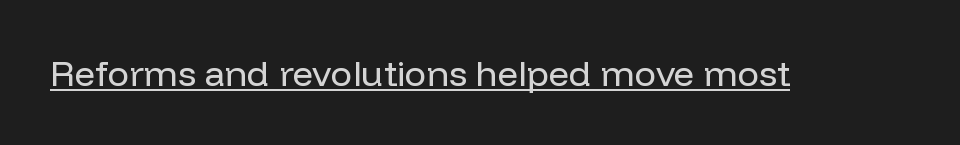
Q: Is the text bold? A: No.
Q: Is the text italic (slanted)? A: No, it is upright.
Q: Is the typeface a serif or a sans-serif typeface? A: Sans-serif.
Q: Is the text underlined? A: Yes.
Q: Is the spacing between letters normal or unusually wide? A: Normal.
Q: Width (condensed, normal, or wide)? A: Normal.
Q: Stroke contrast? A: Low.
Q: x-height? A: Medium.
Q: Monospaced? A: No.
